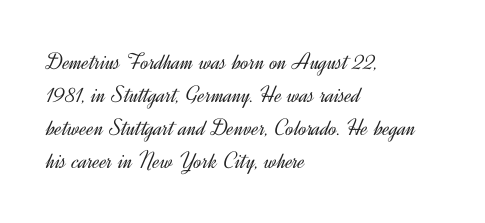
Q: Is the text bold? A: No.
Q: Is the text italic (slanted)? A: Yes.
Q: Is the text underlined? A: No.
Q: How is the paragraph aligned? A: Left-aligned.
Q: Is the spacing between letters normal or unusually wide? A: Normal.
Q: Is the spacing between lines tight, normal or loose? A: Normal.
